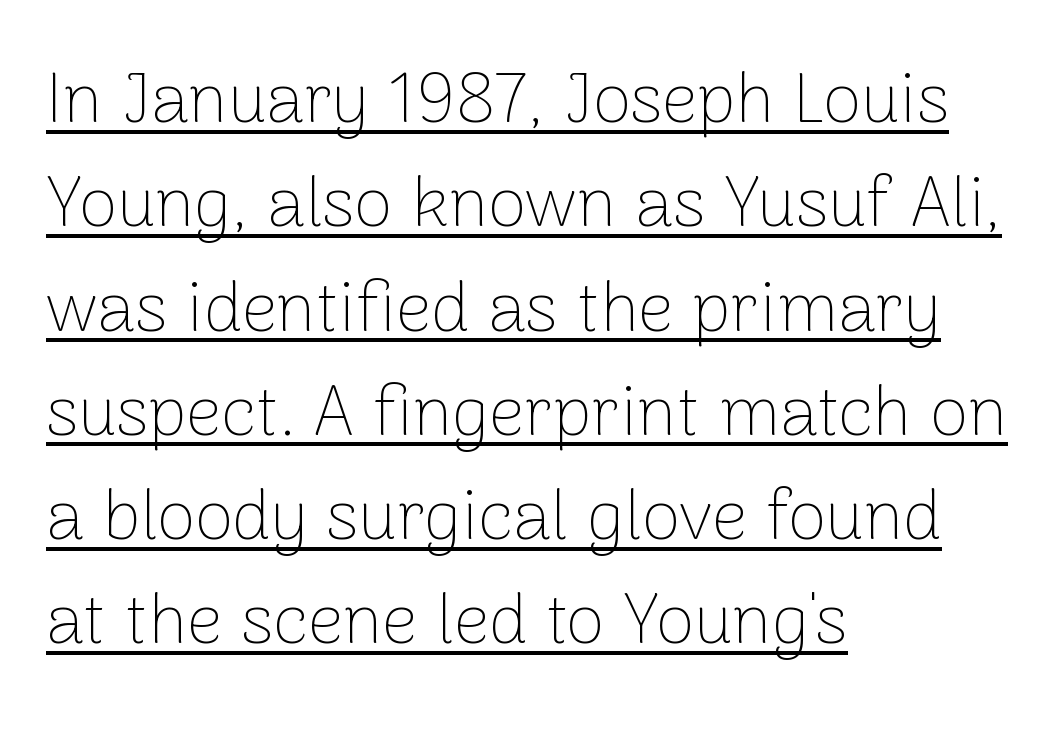
Q: Is the text bold? A: No.
Q: Is the text italic (slanted)? A: No, it is upright.
Q: Is the typeface a serif or a sans-serif typeface? A: Sans-serif.
Q: Is the text underlined? A: Yes.
Q: How is the paragraph aligned? A: Left-aligned.
Q: Is the spacing between letters normal or unusually wide? A: Normal.
Q: Is the spacing between lines tight, normal or loose? A: Normal.
Q: Width (condensed, normal, or wide)? A: Normal.
Q: Stroke contrast? A: Low.
Q: x-height? A: Medium.
Q: Monospaced? A: No.
